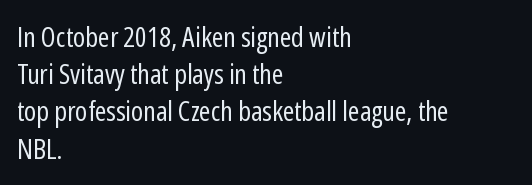
{"serif": "no", "italic": "no", "bold": "no", "weight": "regular", "width": "condensed", "stroke_contrast": "low", "x_height": "medium", "monospaced": "no", "underline": "no", "align": "left", "line_spacing": "normal", "line_spacing_ratio": 1.33, "letter_spacing": "normal", "letter_spacing_em": 0.0, "glyph_px": 28}
